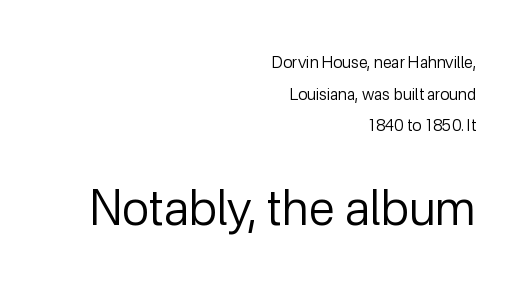
This sample uses a sans-serif face. Right-aligned paragraph, ragged on the left. Vertical spacing — loose. Caption: face not bold, strokes unweighted.
